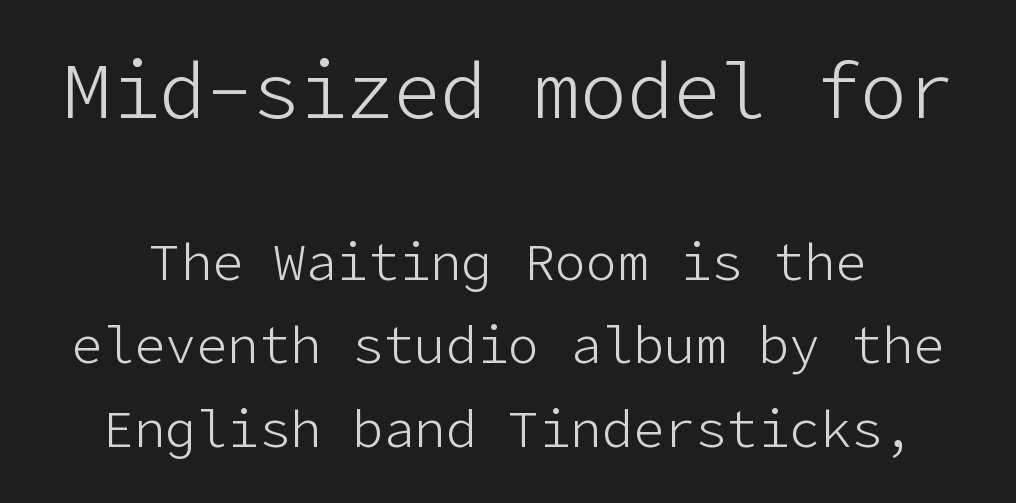
Nobody touched the tracking dial on this one. The gap between lines stays unmarked. The strokes are not fattened; the text isn't bold. Reading down the column, the eye jumps a familiar distance to each next line.
